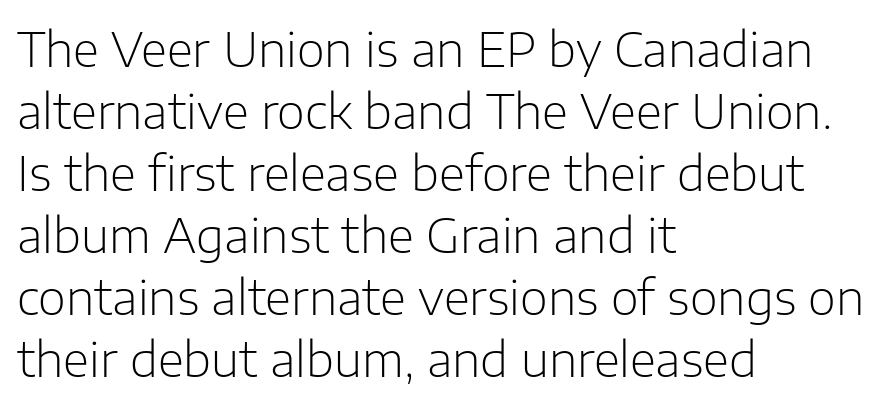
Q: Is the text bold? A: No.
Q: Is the text italic (slanted)? A: No, it is upright.
Q: Is the typeface a serif or a sans-serif typeface? A: Sans-serif.
Q: Is the text underlined? A: No.
Q: How is the paragraph aligned? A: Left-aligned.
Q: Is the spacing between letters normal or unusually wide? A: Normal.
Q: Is the spacing between lines tight, normal or loose? A: Normal.
Q: Width (condensed, normal, or wide)? A: Normal.
Q: Stroke contrast? A: Low.
Q: x-height? A: Medium.
Q: Monospaced? A: No.
